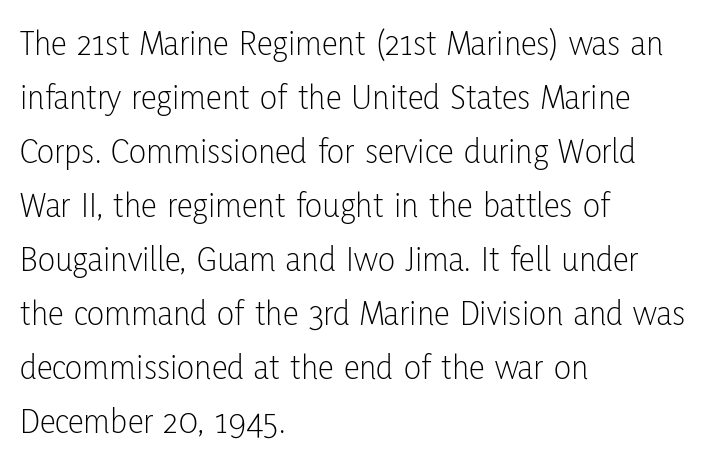
{"serif": "no", "italic": "no", "bold": "no", "weight": "light", "width": "condensed", "stroke_contrast": "low", "x_height": "medium", "monospaced": "no", "underline": "no", "align": "left", "line_spacing": "normal", "line_spacing_ratio": 1.5, "letter_spacing": "normal", "letter_spacing_em": 0.0, "glyph_px": 36}
